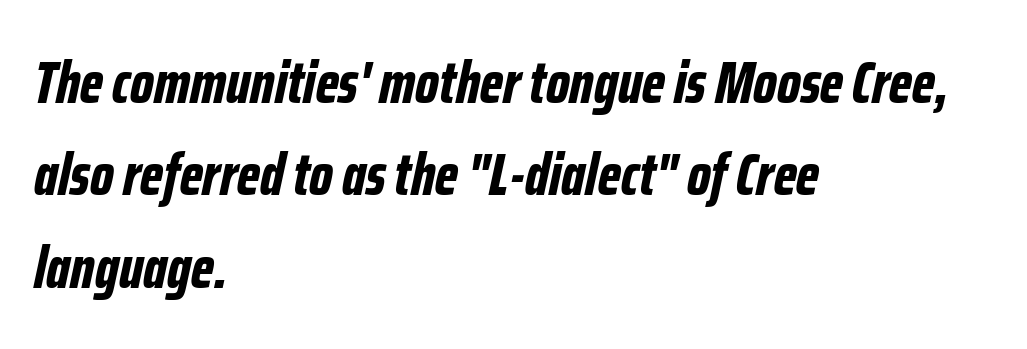
{"italic": "yes", "lean": "right", "slant_degrees": 12, "bold": "yes", "weight": "bold", "width": "condensed", "stroke_contrast": "low", "x_height": "medium", "monospaced": "no", "underline": "no", "align": "left", "line_spacing": "normal", "line_spacing_ratio": 1.54, "letter_spacing": "normal", "letter_spacing_em": 0.0, "glyph_px": 60}
